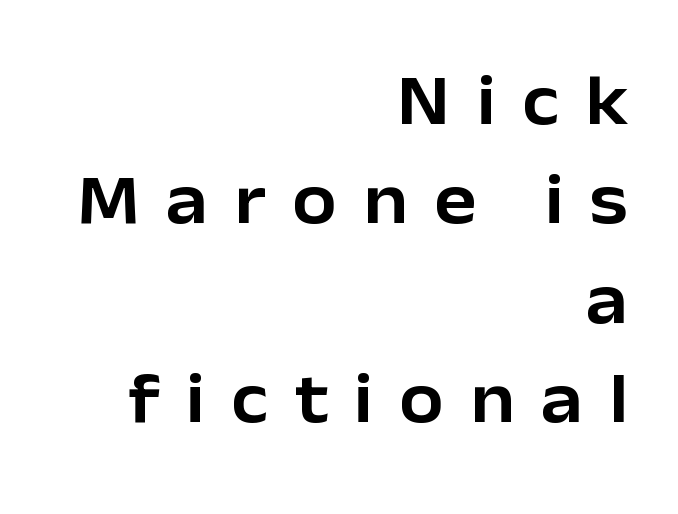
Q: Is the text italic (slanted)? A: No, it is upright.
Q: Is the typeface a serif or a sans-serif typeface? A: Sans-serif.
Q: Is the text underlined? A: No.
Q: How is the paragraph aligned? A: Right-aligned.
Q: Is the spacing between letters normal or unusually wide? A: Unusually wide.
Q: Is the spacing between lines tight, normal or loose? A: Normal.
Q: Width (condensed, normal, or wide)? A: Normal.
Q: Stroke contrast? A: Low.
Q: x-height? A: Medium.
Q: Monospaced? A: No.
